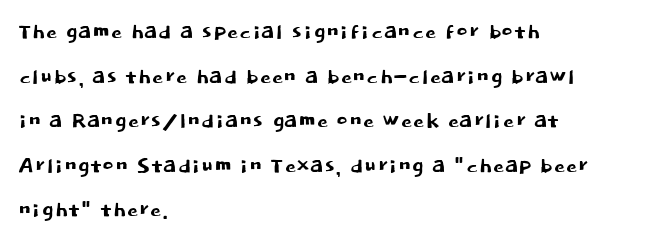
Q: Is the text italic (slanted)? A: No, it is upright.
Q: Is the typeface a serif or a sans-serif typeface? A: Sans-serif.
Q: Is the text underlined? A: No.
Q: How is the paragraph aligned? A: Left-aligned.
Q: Is the spacing between letters normal or unusually wide? A: Normal.
Q: Is the spacing between lines tight, normal or loose? A: Normal.
Q: Width (condensed, normal, or wide)? A: Normal.
Q: Stroke contrast? A: Low.
Q: x-height? A: Large.
Q: Monospaced? A: No.
